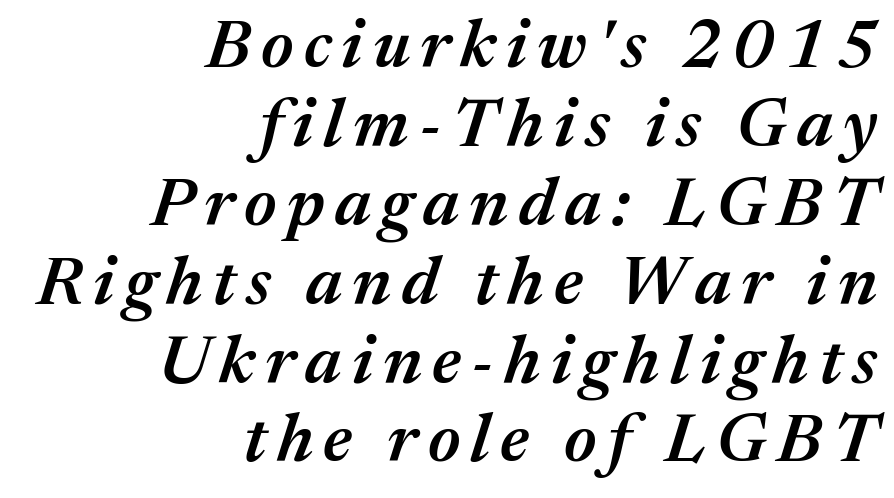
Q: Is the text bold? A: Semi-bold.
Q: Is the text italic (slanted)? A: Yes, it leans right by about 17 degrees.
Q: Is the text underlined? A: No.
Q: How is the paragraph aligned? A: Right-aligned.
Q: Width (condensed, normal, or wide)? A: Normal.
Q: Stroke contrast? A: Medium.
Q: x-height? A: Medium.
Q: Monospaced? A: No.
